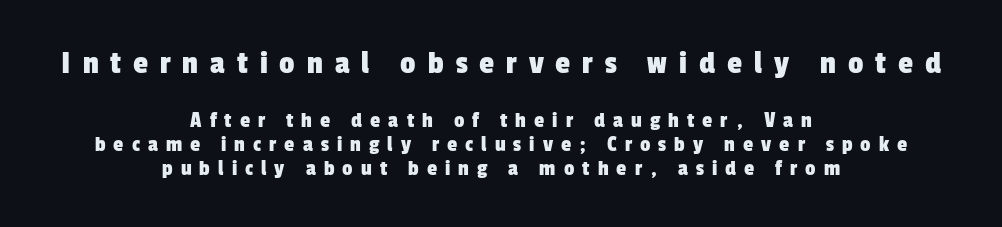
Short and long lines alike share a common midpoint. Type size steps down from the first block to the second. How are the letters spaced? Widely, with obvious added tracking. You could not count columns in this text — the font is proportionally spaced. Descenders are the only things crossing below the line.
